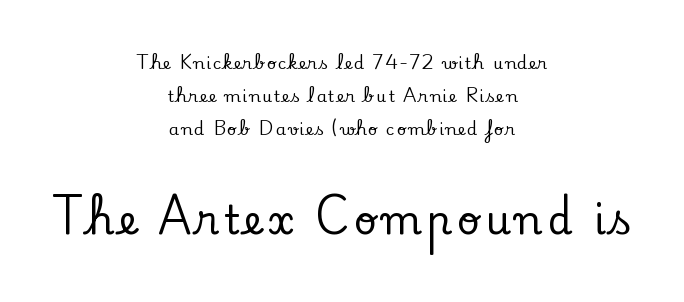
The image shows 40 px text type, upright; set centered, loose line spacing (2.05x), not underlined; the second (bottom) block is 2.5x larger; low stroke contrast and a small x-height.
